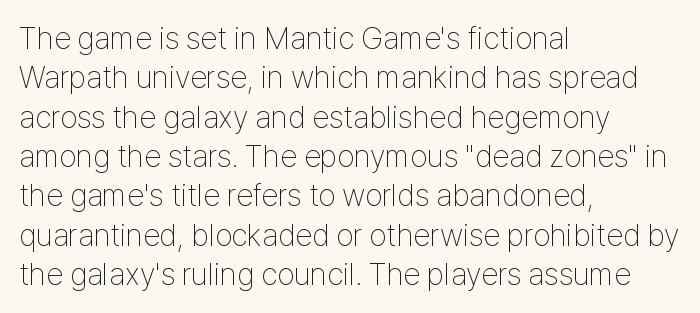
The image shows 31 px thin, condensed sans-serif type, upright; set left-aligned, normal line spacing (1.27x), normal letter spacing, not underlined; low stroke contrast and a medium x-height.
